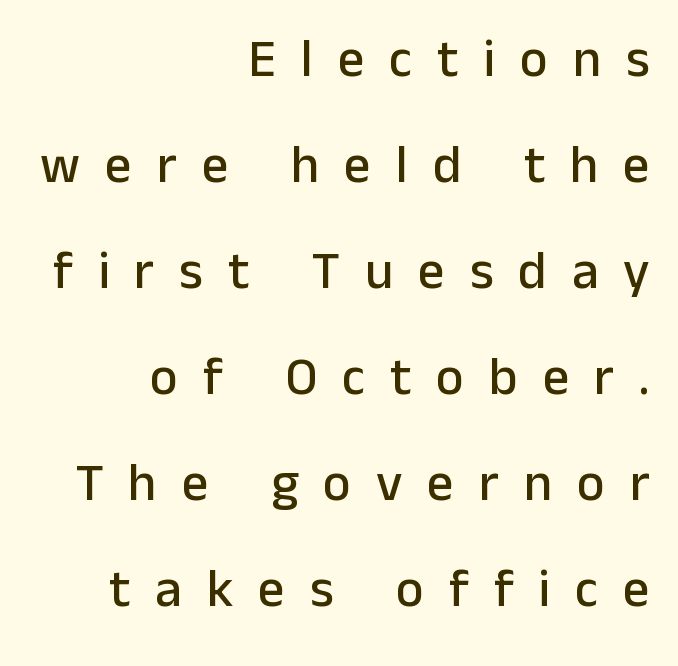
The image shows 53 px sans-serif type, upright; set right-aligned, loose line spacing (2.0x), unusually wide letter spacing (+0.47 em), not underlined; low stroke contrast and a medium x-height.
